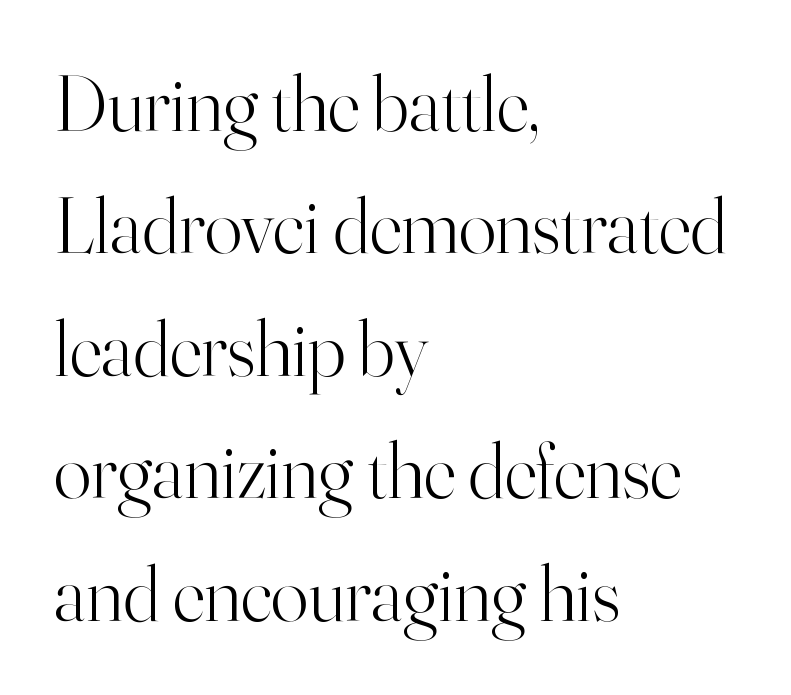
The characters display serif detailing at their extremities. No chunkiness to these letters — they're not bold. These lines are rendered in a variable-pitch font. Spacing between characters is what you'd get straight out of the box. The gap between lines stays unmarked. This sample is left-justified, so line endings fall wherever the words run out.
